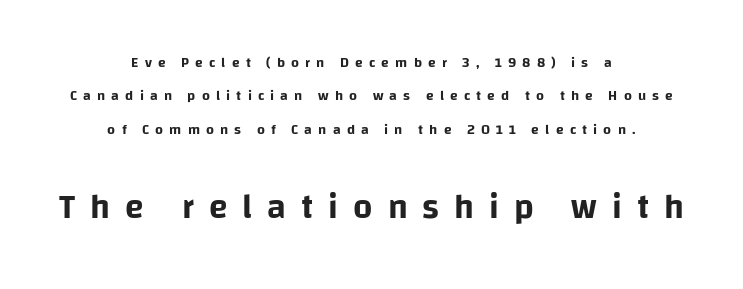
The image shows 34 px sans-serif type, upright; set centered, loose line spacing (2.38x), unusually wide letter spacing (+0.44 em), not underlined; the second (bottom) block is 2.43x larger; low stroke contrast and a large x-height.
